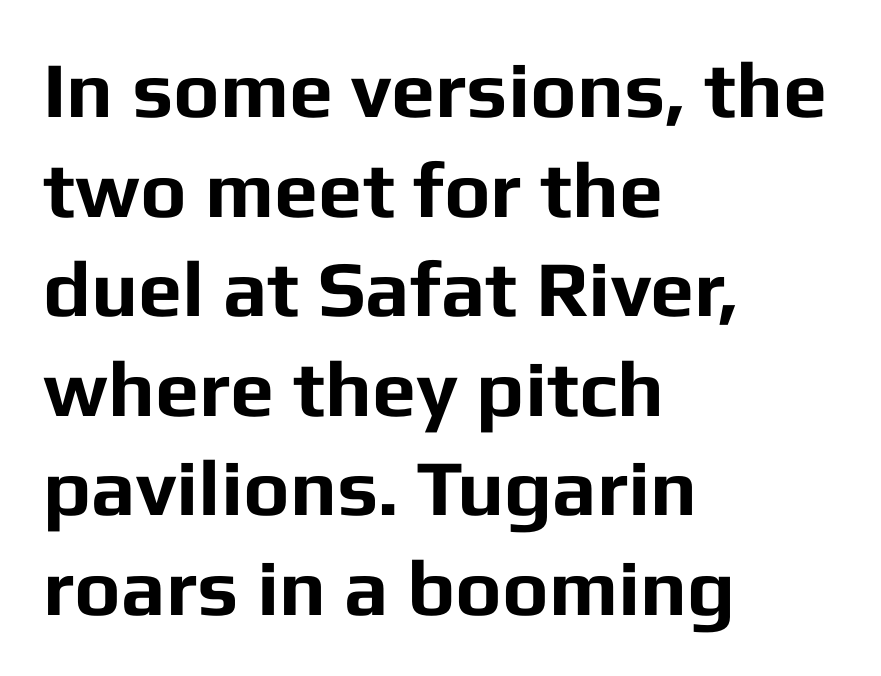
Typeset ragged right — the left edge is the straight one. Upright lettering throughout. Look at the stroke-to-counter ratio: heavy, a bold. This block has exactly the height ordinary leading produces. Classification — sans serif. This rendering leaves character spacing at its baseline value.
